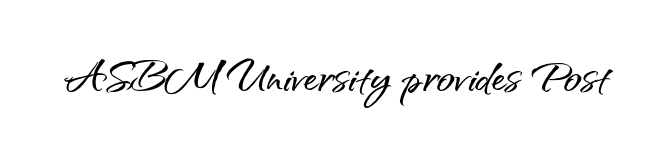
{"serif": "no", "width": "normal", "stroke_contrast": "medium", "x_height": "small", "monospaced": "no", "underline": "no", "letter_spacing": "normal", "letter_spacing_em": 0.0, "glyph_px": 60}
